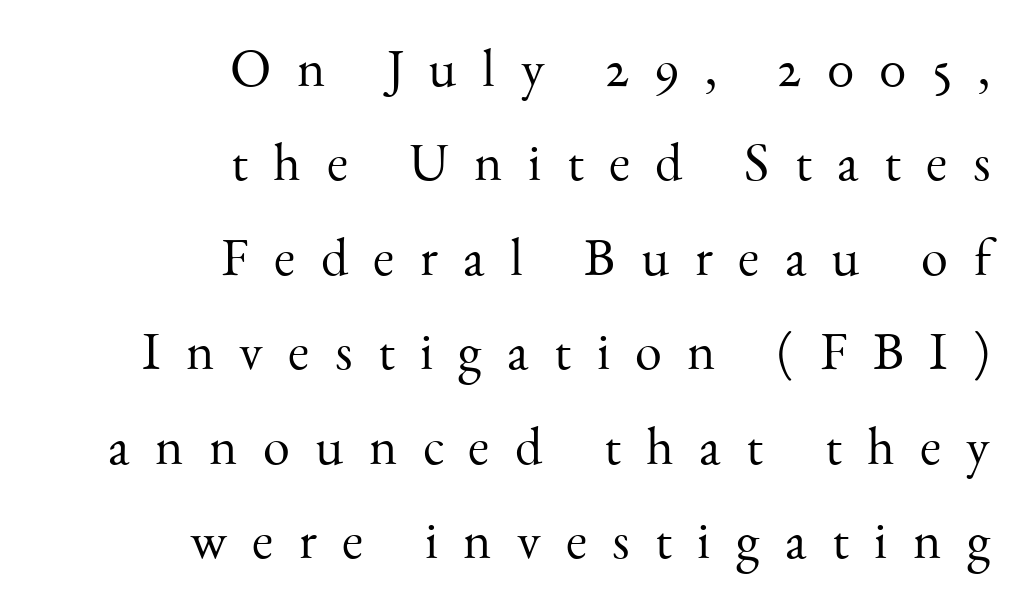
{"serif": "yes", "italic": "no", "bold": "no", "weight": "light", "width": "normal", "stroke_contrast": "medium", "x_height": "small", "monospaced": "no", "underline": "no", "align": "right", "line_spacing_ratio": 1.75, "letter_spacing": "wide", "letter_spacing_em": 0.47, "glyph_px": 54}
